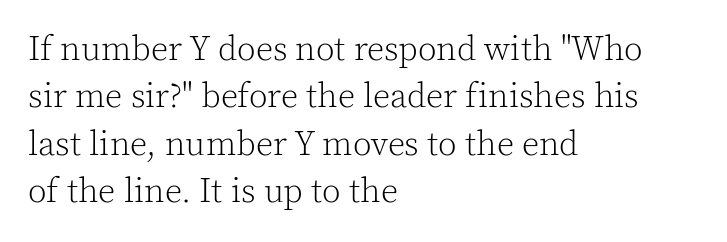
Q: Is the text bold? A: No.
Q: Is the text italic (slanted)? A: No, it is upright.
Q: Is the typeface a serif or a sans-serif typeface? A: Serif.
Q: Is the text underlined? A: No.
Q: How is the paragraph aligned? A: Left-aligned.
Q: Is the spacing between letters normal or unusually wide? A: Normal.
Q: Is the spacing between lines tight, normal or loose? A: Normal.
Q: Width (condensed, normal, or wide)? A: Normal.
Q: x-height? A: Medium.
Q: Monospaced? A: No.
